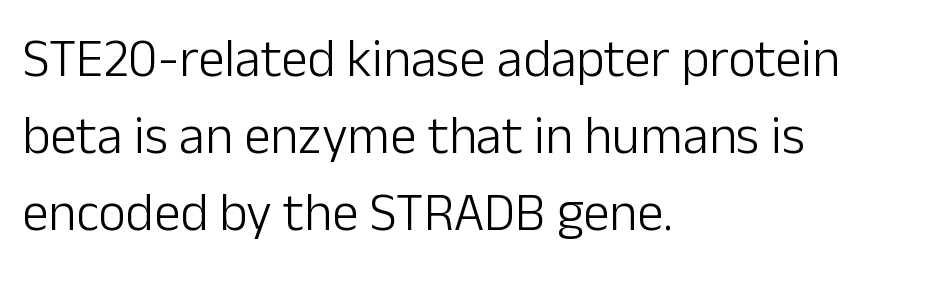
The image shows 53 px light sans-serif type, upright; set left-aligned, normal line spacing (1.45x), normal letter spacing, not underlined; low stroke contrast and a medium x-height.
